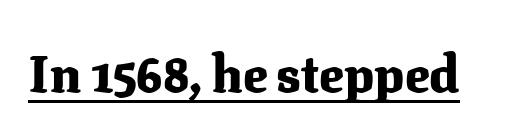
The image shows 51 px heavy serif type, upright; set normal letter spacing, underlined; medium stroke contrast and a medium x-height.
